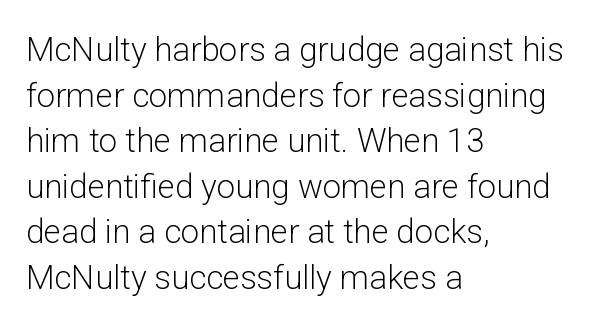
{"serif": "no", "italic": "no", "bold": "no", "weight": "light", "width": "normal", "stroke_contrast": "low", "x_height": "medium", "monospaced": "no", "underline": "no", "align": "left", "line_spacing": "normal", "line_spacing_ratio": 1.38, "letter_spacing": "normal", "letter_spacing_em": 0.0, "glyph_px": 33}
